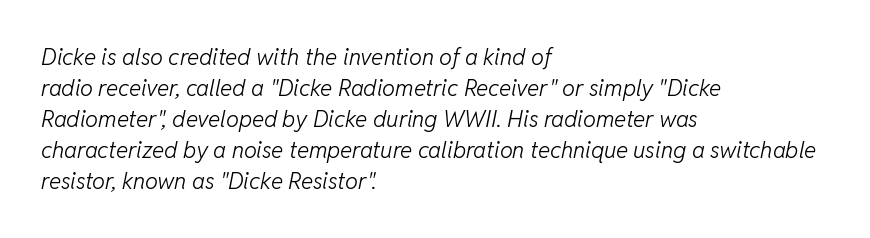
{"italic": "yes", "lean": "right", "slant_degrees": 11, "bold": "no", "underline": "no", "align": "left", "line_spacing": "normal", "line_spacing_ratio": 1.35, "letter_spacing": "normal", "letter_spacing_em": 0.0, "glyph_px": 23}
